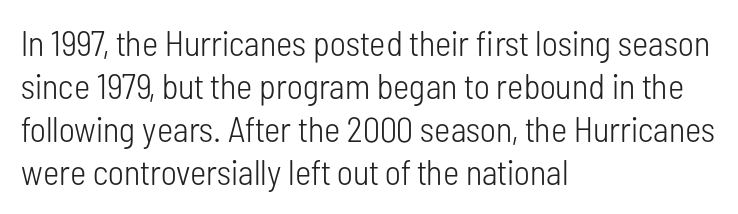
{"serif": "no", "italic": "no", "bold": "no", "weight": "light", "width": "condensed", "stroke_contrast": "low", "x_height": "medium", "monospaced": "no", "underline": "no", "align": "left", "line_spacing_ratio": 1.23, "letter_spacing": "normal", "letter_spacing_em": 0.0, "glyph_px": 35}
